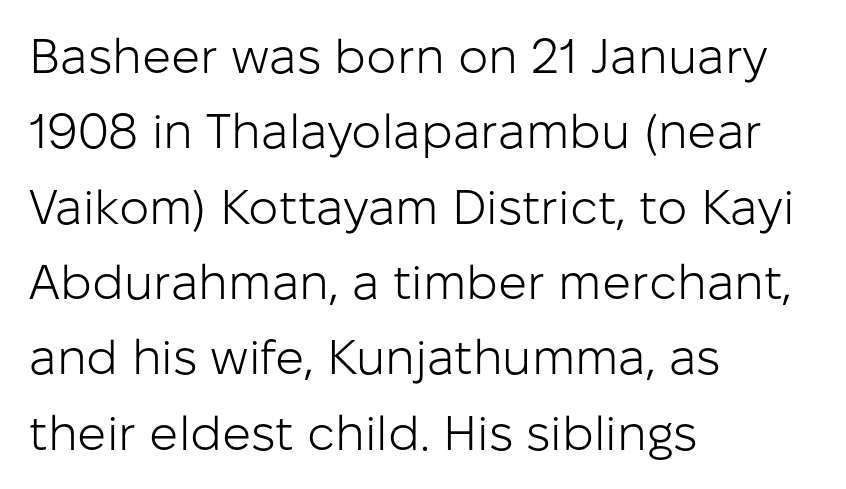
Q: Is the text bold? A: No.
Q: Is the text italic (slanted)? A: No, it is upright.
Q: Is the typeface a serif or a sans-serif typeface? A: Sans-serif.
Q: Is the text underlined? A: No.
Q: How is the paragraph aligned? A: Left-aligned.
Q: Is the spacing between letters normal or unusually wide? A: Normal.
Q: Is the spacing between lines tight, normal or loose? A: Normal.
Q: Width (condensed, normal, or wide)? A: Normal.
Q: Stroke contrast? A: Low.
Q: x-height? A: Medium.
Q: Monospaced? A: No.
